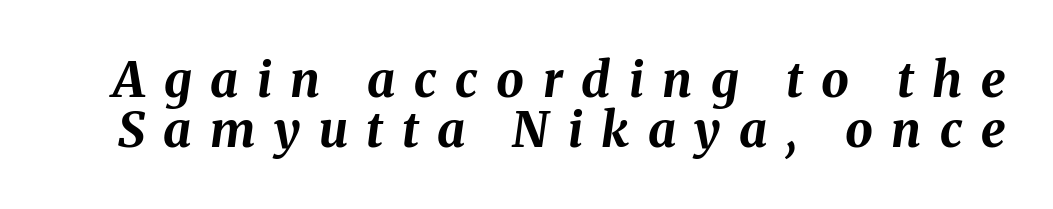
The typesetting leans heavy: a genuine bold. The axis of the letterforms is tilted away from vertical. Each letter keeps its own natural width here, so spacing adapts to shape. Type without underlining. Glyph-to-glyph distance is far greater than everyday printed text. Horizontal bands of white between lines are thin slivers.
